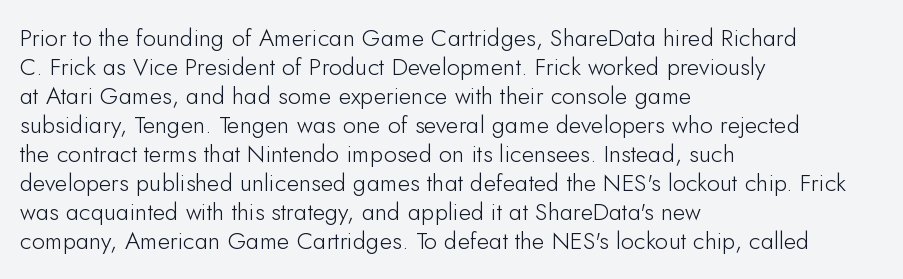
The image shows 24 px text type, upright; set left-aligned, line spacing 1.21x, normal letter spacing, not underlined.
